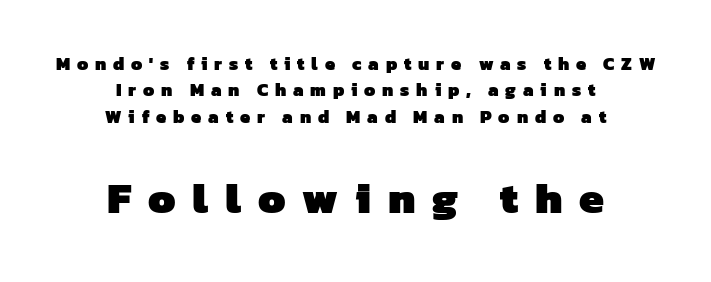
Q: Is the text bold? A: Yes.
Q: Is the typeface a serif or a sans-serif typeface? A: Sans-serif.
Q: Is the text underlined? A: No.
Q: How is the paragraph aligned? A: Centered.
Q: Is the spacing between letters normal or unusually wide? A: Unusually wide.
Q: Is the spacing between lines tight, normal or loose? A: Normal.
Q: Which block of text is set in a larger size, the first (top) or the second (bottom)? A: The second (bottom) one.
Q: Width (condensed, normal, or wide)? A: Normal.
Q: Stroke contrast? A: Low.
Q: x-height? A: Medium.
Q: Monospaced? A: No.
